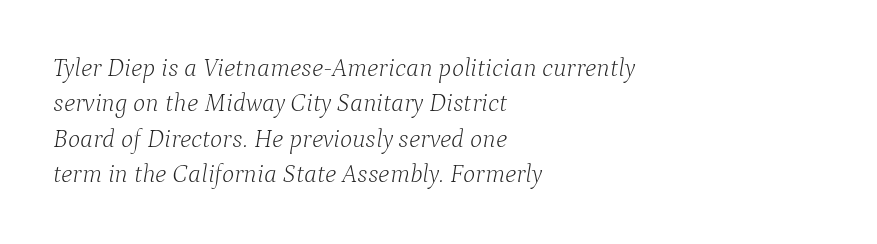
The image shows 26 px text type, italic (leaning right); set left-aligned, normal line spacing (1.36x), normal letter spacing, not underlined.
